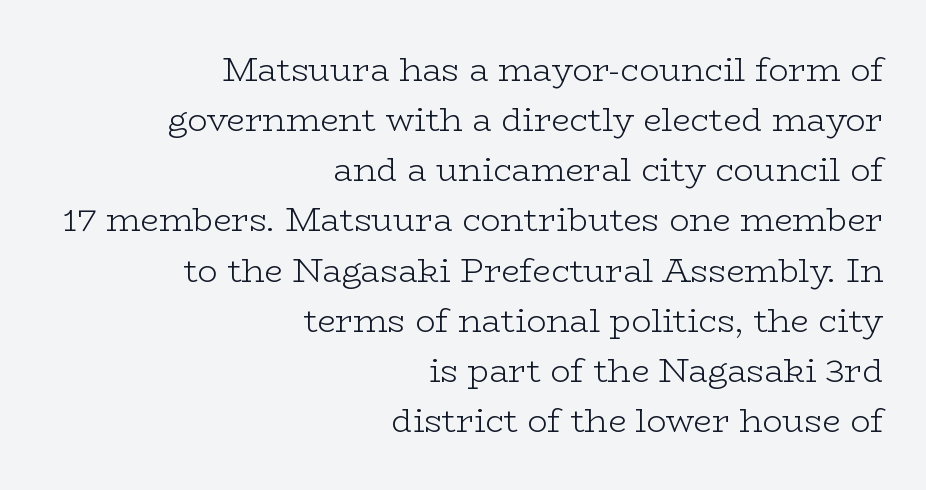
Q: Is the text bold? A: No.
Q: Is the text italic (slanted)? A: No, it is upright.
Q: Is the typeface a serif or a sans-serif typeface? A: Serif.
Q: Is the text underlined? A: No.
Q: How is the paragraph aligned? A: Right-aligned.
Q: Is the spacing between letters normal or unusually wide? A: Normal.
Q: Is the spacing between lines tight, normal or loose? A: Normal.
Q: Width (condensed, normal, or wide)? A: Wide.
Q: Stroke contrast? A: Low.
Q: x-height? A: Medium.
Q: Monospaced? A: No.
